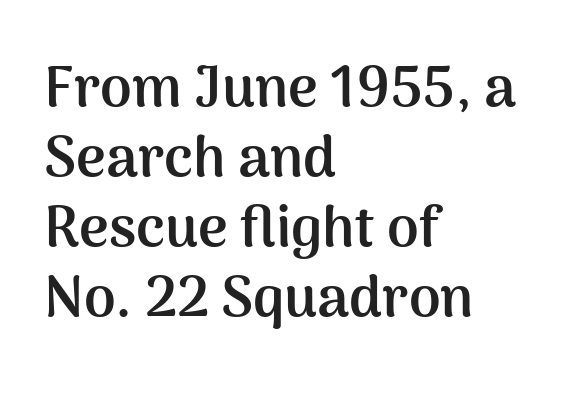
Is the block centered? No — it sits flush against the left margin. Anything drawn beneath the words? Only blank space. Strokes here are thick enough to call this a true bold. This is the regular roman posture of the typeface. Varying glyph widths throughout — classic text-font behaviour. Examine the stroke ends and you'll find no serifs.
